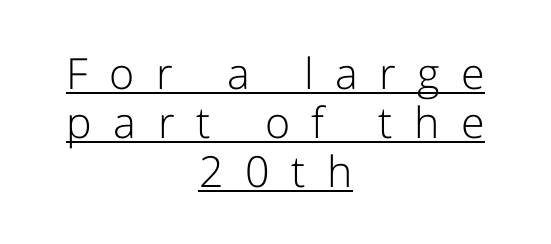
Stems here are at most as thick as an everyday book face. Is this a sans? Yes — the strokes have no serifs. The tracking jumps out immediately: characters are airy and widely separated. The leading is snug, giving the passage a crowded texture.
